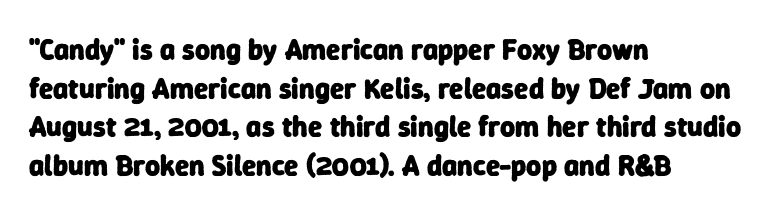
Typesetter's note: full bold, strokes at maximum text heaviness. Regarding leading, the lines here are spaced in the standard way. The passage shown is typed in a proportional face where columns would drift. The passage shown has conventional tracking throughout. The compositor pushed each line to the left boundary.
